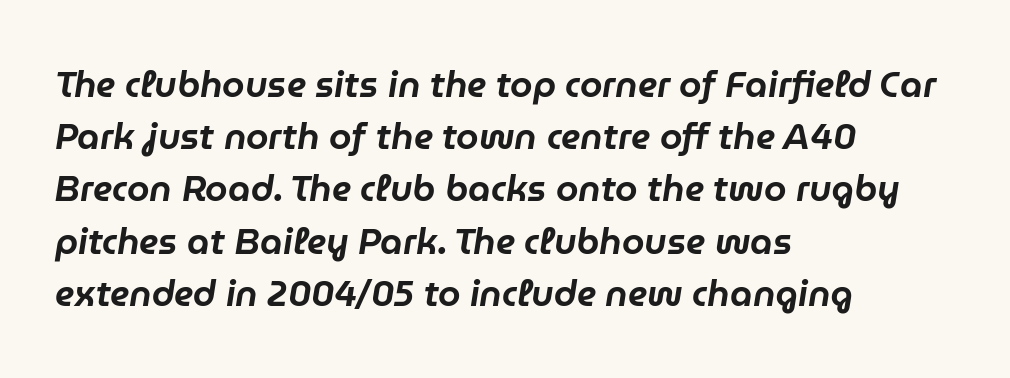
Honestly, the row spacing looks completely unremarkable. The rendering anchors every line to the left-hand side. Is this a fixed-width face? No — the glyphs have proportional, varying widths. Plain, unruled lines of type.
